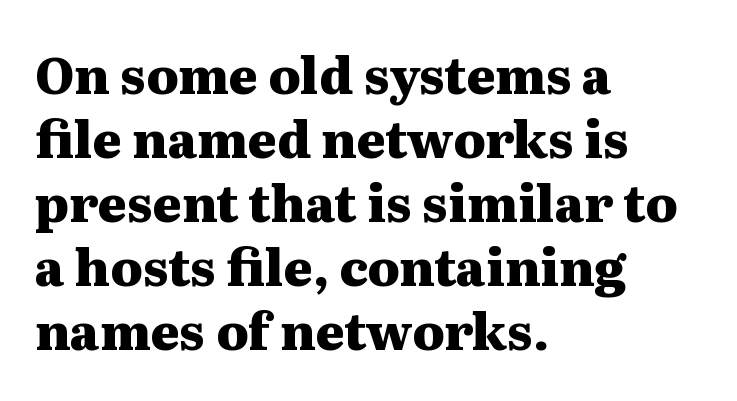
{"serif": "yes", "italic": "no", "bold": "yes", "weight": "heavy", "width": "wide", "stroke_contrast": "medium", "x_height": "medium", "monospaced": "no", "underline": "no", "align": "left", "line_spacing": "normal", "line_spacing_ratio": 1.28, "letter_spacing": "normal", "letter_spacing_em": 0.0, "glyph_px": 50}
